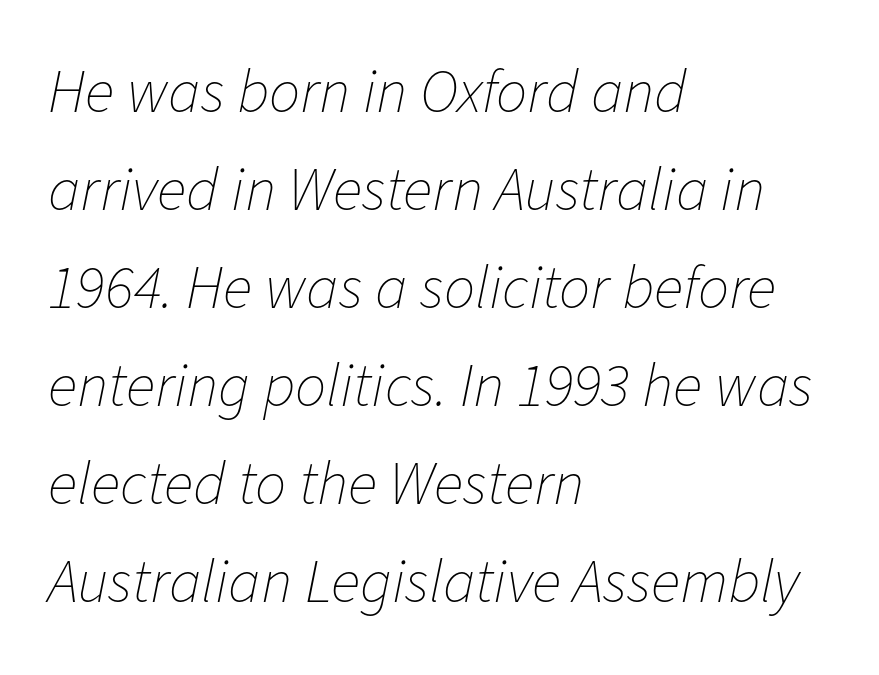
Q: Is the text bold? A: No.
Q: Is the text italic (slanted)? A: Yes, it leans right by about 11 degrees.
Q: Is the text underlined? A: No.
Q: How is the paragraph aligned? A: Left-aligned.
Q: Is the spacing between letters normal or unusually wide? A: Normal.
Q: Is the spacing between lines tight, normal or loose? A: Normal.
Q: Width (condensed, normal, or wide)? A: Normal.
Q: Stroke contrast? A: Low.
Q: x-height? A: Medium.
Q: Monospaced? A: No.
